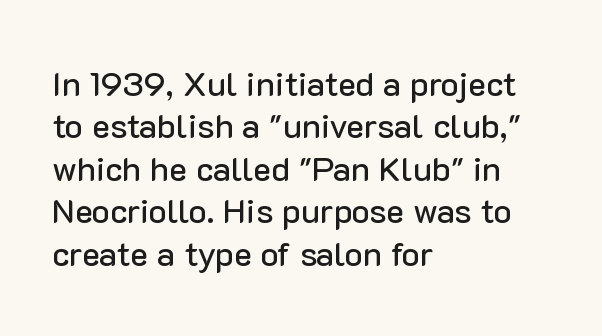
Reading down the block, your eye returns to a fixed left position each line. Looks like regular typesetting: each glyph gets only the width it needs. Standard letterfit; no display-style spreading of the glyphs. Type style note: lacks serifs. Rule under the text: the space is simply empty. Vertical spacing — default.
